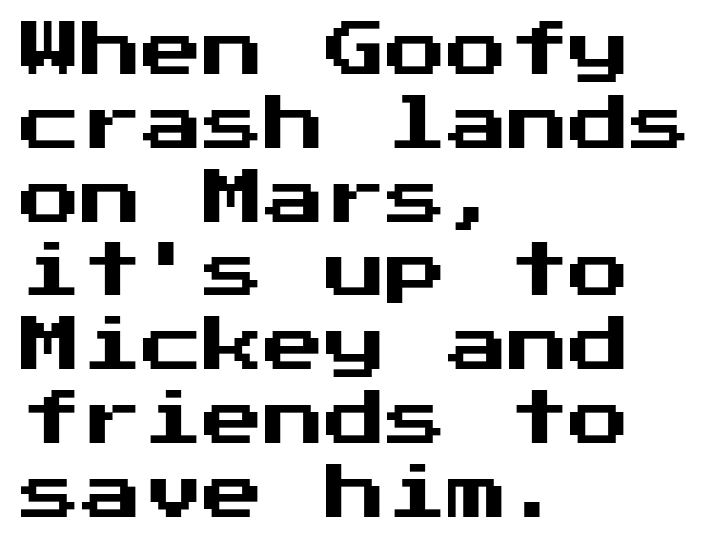
{"serif": "no", "italic": "no", "width": "normal", "stroke_contrast": "medium", "x_height": "medium", "underline": "no", "align": "left", "line_spacing_ratio": 1.21, "letter_spacing": "normal", "letter_spacing_em": 0.0, "glyph_px": 61}
